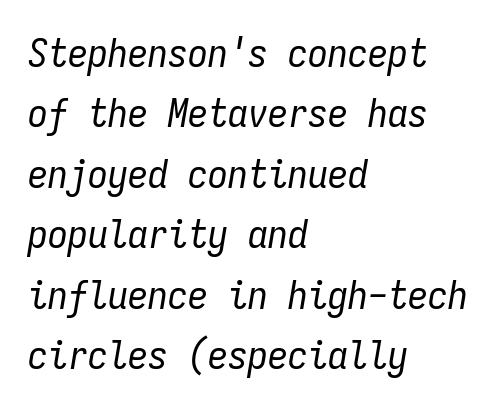
The image shows 40 px regular-weight, condensed type, italic (leaning right), monospaced; set left-aligned, normal line spacing (1.51x), normal letter spacing, not underlined; low stroke contrast and a medium x-height.
